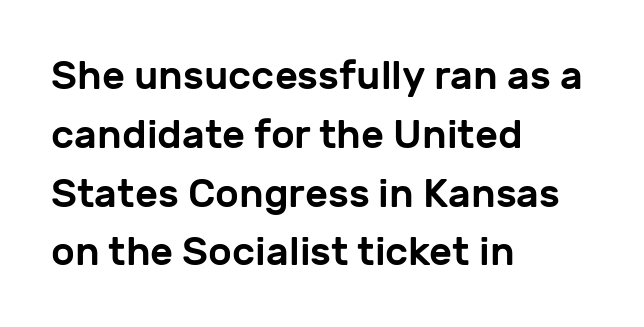
{"serif": "no", "italic": "no", "width": "normal", "stroke_contrast": "low", "x_height": "medium", "monospaced": "no", "underline": "no", "align": "left", "line_spacing": "normal", "line_spacing_ratio": 1.47, "letter_spacing": "normal", "letter_spacing_em": 0.0, "glyph_px": 40}
